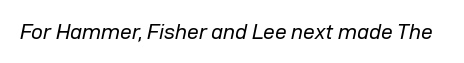
Each word holds together tightly as a unit, with standard inter-letter gaps. Style check: oblique. Lines of text with bare space underneath. Heaviness? Minimal to ordinary, like unemphasized prose.
